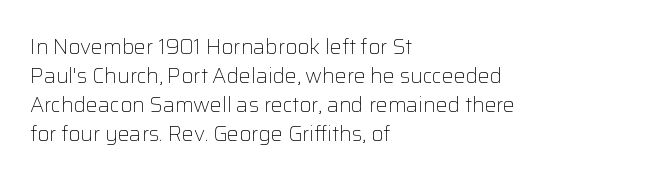
{"italic": "no", "bold": "no", "underline": "no", "align": "left", "line_spacing": "normal", "line_spacing_ratio": 1.38, "letter_spacing": "normal", "letter_spacing_em": 0.0, "glyph_px": 21}
